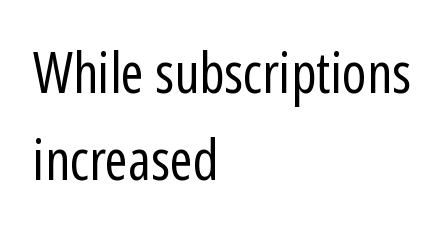
Q: Is the text bold? A: No.
Q: Is the text italic (slanted)? A: No, it is upright.
Q: Is the typeface a serif or a sans-serif typeface? A: Sans-serif.
Q: Is the text underlined? A: No.
Q: How is the paragraph aligned? A: Left-aligned.
Q: Is the spacing between letters normal or unusually wide? A: Normal.
Q: Is the spacing between lines tight, normal or loose? A: Normal.
Q: Width (condensed, normal, or wide)? A: Condensed.
Q: Stroke contrast? A: Low.
Q: x-height? A: Medium.
Q: Monospaced? A: No.
